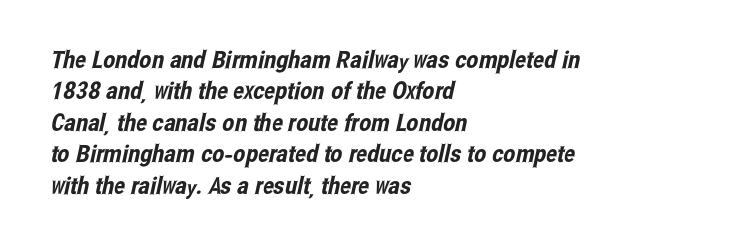
Observe the ordinary spacing: letters are neighbours, not strangers. The string is rendered with underlining switched off. Normally led — the rows are evenly, conventionally spaced. The rendering anchors every line to the left-hand side.
